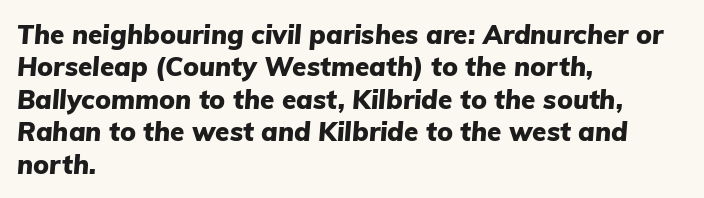
{"italic": "yes", "lean": "right", "slant_degrees": 5, "bold": "yes", "underline": "no", "align": "left", "line_spacing": "normal", "line_spacing_ratio": 1.25, "letter_spacing": "normal", "letter_spacing_em": 0.0, "glyph_px": 26}
